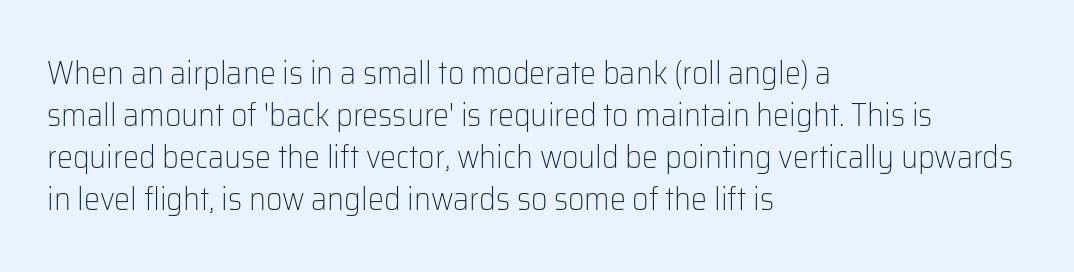
Q: Is the text bold? A: No.
Q: Is the text italic (slanted)? A: No, it is upright.
Q: Is the typeface a serif or a sans-serif typeface? A: Sans-serif.
Q: Is the text underlined? A: No.
Q: How is the paragraph aligned? A: Left-aligned.
Q: Is the spacing between letters normal or unusually wide? A: Normal.
Q: Is the spacing between lines tight, normal or loose? A: Normal.
Q: Width (condensed, normal, or wide)? A: Normal.
Q: Stroke contrast? A: Low.
Q: x-height? A: Medium.
Q: Monospaced? A: No.
